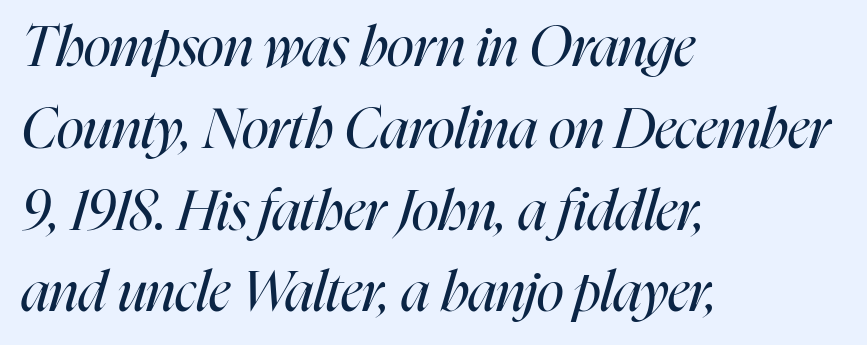
{"italic": "yes", "lean": "right", "slant_degrees": 16, "bold": "no", "weight": "regular", "width": "condensed", "stroke_contrast": "high", "x_height": "medium", "monospaced": "no", "underline": "no", "align": "left", "line_spacing": "normal", "line_spacing_ratio": 1.46, "letter_spacing": "normal", "letter_spacing_em": 0.0, "glyph_px": 56}
